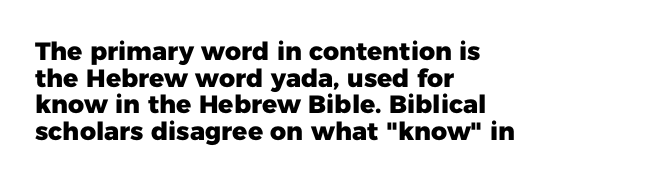
Q: Is the text bold? A: Yes.
Q: Is the text italic (slanted)? A: No, it is upright.
Q: Is the text underlined? A: No.
Q: How is the paragraph aligned? A: Left-aligned.
Q: Is the spacing between letters normal or unusually wide? A: Normal.
Q: Is the spacing between lines tight, normal or loose? A: Tight.
